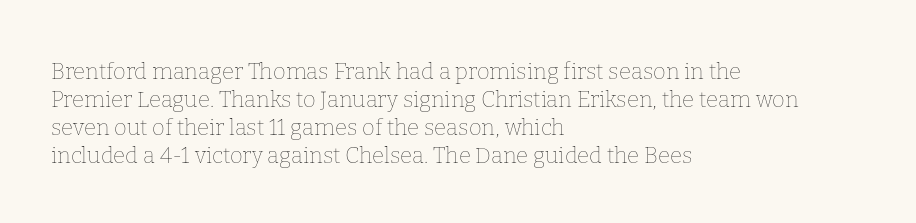
The image shows 22 px text type, upright; set left-aligned, normal line spacing (1.27x), normal letter spacing, not underlined.
